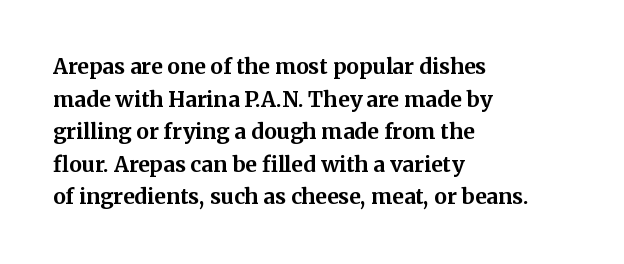
The rendering anchors every line to the left-hand side. In terms of posture, this sample is upright. This sample uses plain, unmodified letter spacing. The gap between lines stays unmarked.
